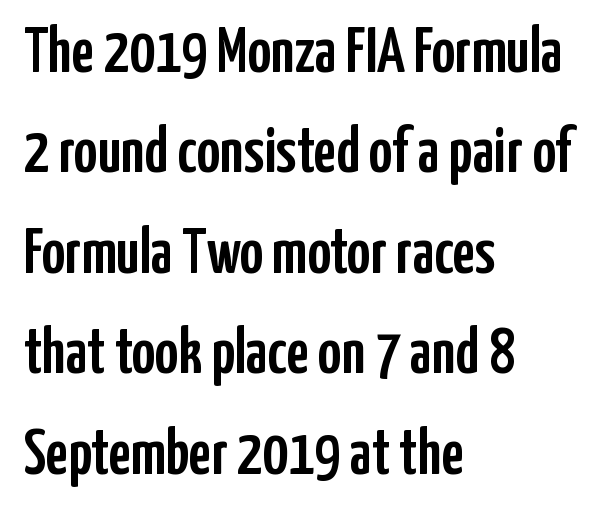
{"serif": "no", "italic": "no", "width": "condensed", "stroke_contrast": "low", "x_height": "medium", "monospaced": "no", "underline": "no", "align": "left", "line_spacing": "normal", "line_spacing_ratio": 1.57, "letter_spacing": "normal", "letter_spacing_em": 0.0, "glyph_px": 64}
